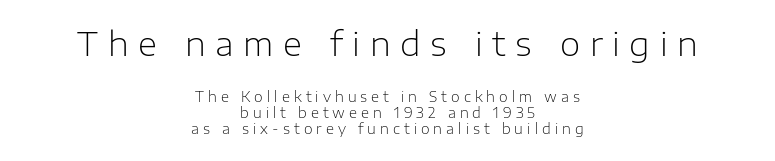
Stroke mass is kept to a normal reading level or below. These lines are rendered in a variable-pitch font. How are the letters spaced? Widely, with obvious added tracking. Caption: multi-line text, centered on the measure. Only glyphs here, with clear space below each row.
